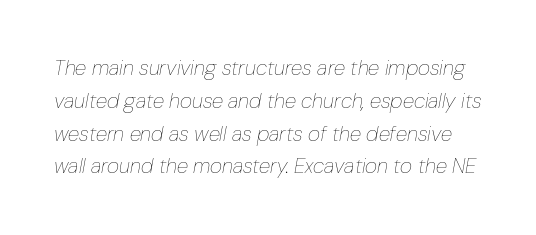
The cut favours lightness, reaching ordinary text weight at its darkest. Quick note: interline space is typical. Check under the words: just untouched page. Compared with typical body copy, the letter spacing here is the same. Designer's note — italics engaged.
